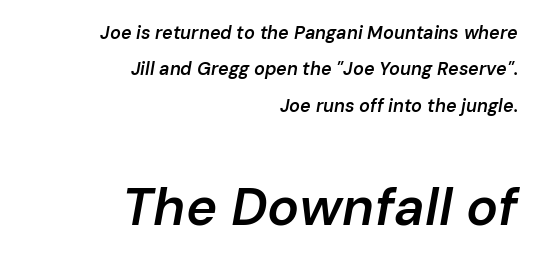
Q: Is the text bold? A: Semi-bold.
Q: Is the text italic (slanted)? A: Yes, it leans right by about 10 degrees.
Q: Is the text underlined? A: No.
Q: How is the paragraph aligned? A: Right-aligned.
Q: Is the spacing between letters normal or unusually wide? A: Normal.
Q: Is the spacing between lines tight, normal or loose? A: Loose.
Q: Which block of text is set in a larger size, the first (top) or the second (bottom)? A: The second (bottom) one.
Q: Width (condensed, normal, or wide)? A: Normal.
Q: Stroke contrast? A: Low.
Q: x-height? A: Medium.
Q: Monospaced? A: No.
